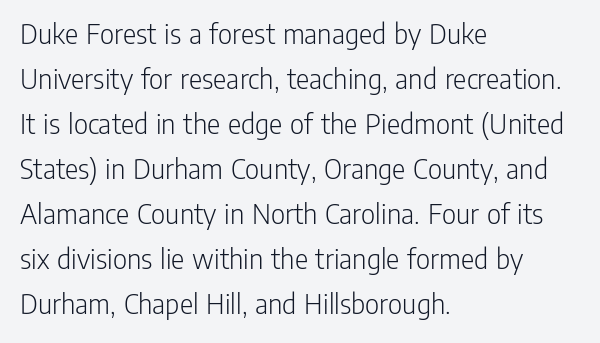
The image shows 31 px light, condensed sans-serif type, upright; set left-aligned, normal line spacing (1.45x), normal letter spacing, not underlined; low stroke contrast and a medium x-height.
